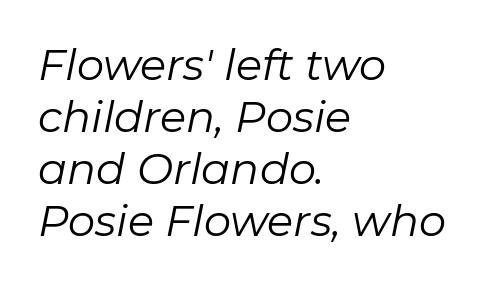
Q: Is the text bold? A: No.
Q: Is the text italic (slanted)? A: Yes, it leans right by about 11 degrees.
Q: Is the text underlined? A: No.
Q: How is the paragraph aligned? A: Left-aligned.
Q: Is the spacing between letters normal or unusually wide? A: Normal.
Q: Width (condensed, normal, or wide)? A: Normal.
Q: Stroke contrast? A: Low.
Q: x-height? A: Medium.
Q: Monospaced? A: No.
